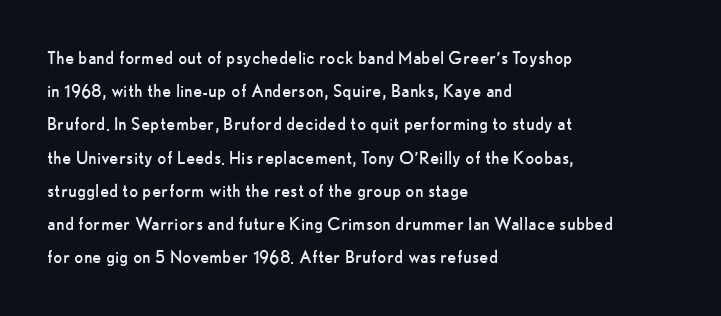
The face looks like a standard text weight, possibly lighter. Short and long lines alike share a common starting point at left. Vertically, the passage feels balanced, rows spaced as you'd expect. A bare baseline throughout the passage. Here the glyphs are tracked normally, forming tight word shapes.
